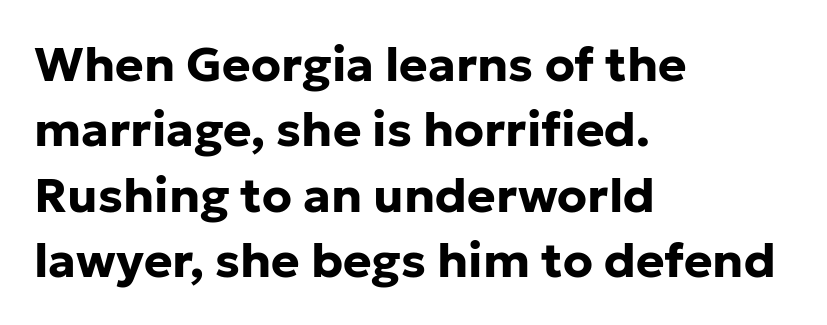
This sample has the flowing, uneven cadence of proportional lettering. Look at the stroke-to-counter ratio: heavy, a bold. A student would call this left alignment; a typographer would say flush left, rag right. Stroke terminals: plain, sans-serif. Compared with typical body copy, the letter spacing here is the same. The axis of the letterforms is exactly vertical.
